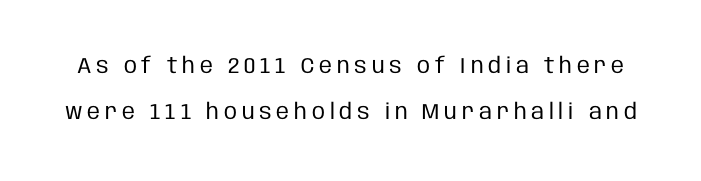
A light-to-regular cut is what we see here. One glance says open: line gaps are wider than usual. Vertical strokes here are truly vertical. Observe the wide spacing: letters keep a clear distance from each other.
